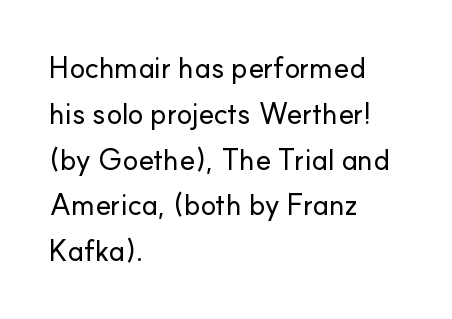
The image shows 29 px sans-serif type, upright; set left-aligned, normal line spacing (1.58x), normal letter spacing, not underlined; low stroke contrast and a small x-height.
